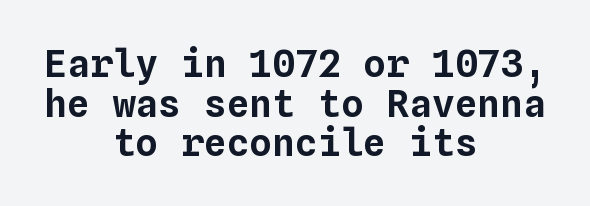
The image shows 38 px text type, upright, monospaced; set centered, tight line spacing (1.04x), normal letter spacing, not underlined; low stroke contrast and a medium x-height.
